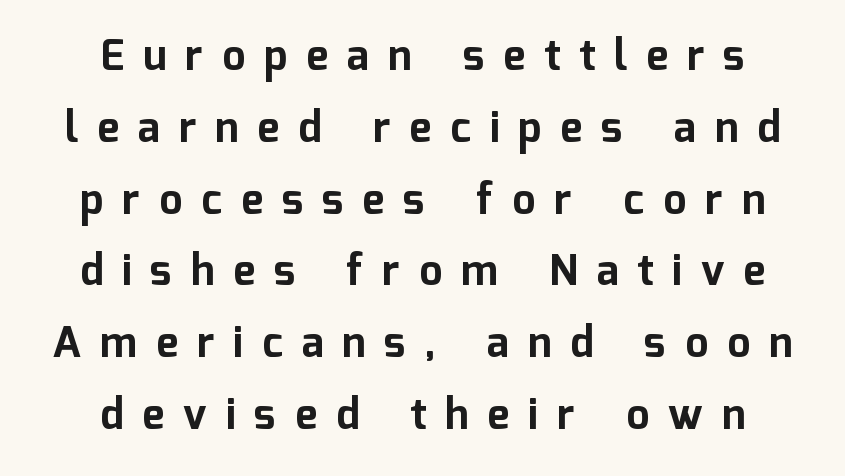
The image shows 42 px bold sans-serif type, upright; set centered, line spacing 1.71x, unusually wide letter spacing (+0.45 em), not underlined; low stroke contrast and a medium x-height.
